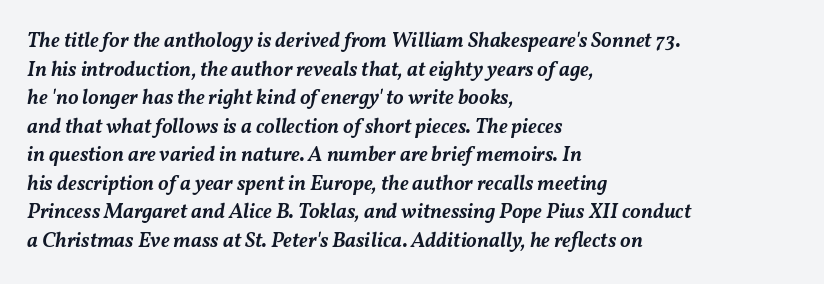
{"italic": "yes", "lean": "right", "slant_degrees": 11, "bold": "semi", "underline": "no", "align": "left", "line_spacing": "normal", "line_spacing_ratio": 1.36, "letter_spacing": "normal", "letter_spacing_em": 0.0, "glyph_px": 21}
